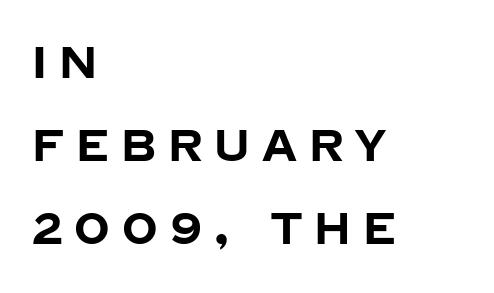
The gap between lines stays unmarked. A classic flush-left, rag-right setting is used for this passage. It's the straight-up-and-down kind of type. Stroke terminals: plain, sans-serif.
